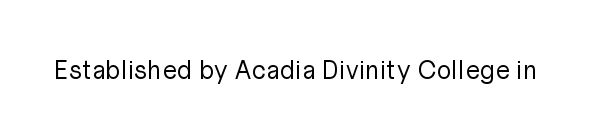
Q: Is the text bold? A: No.
Q: Is the text italic (slanted)? A: No, it is upright.
Q: Is the text underlined? A: No.
Q: Is the spacing between letters normal or unusually wide? A: Normal.
